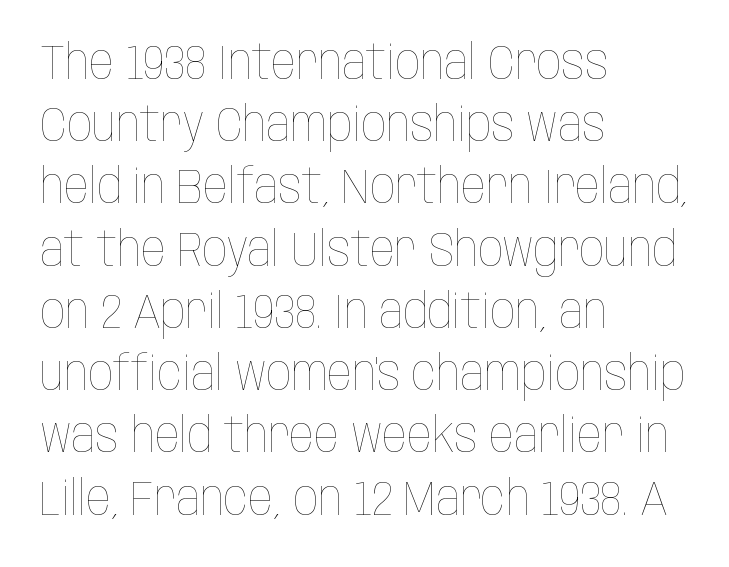
The image shows 49 px thin, condensed type, upright; set left-aligned, normal line spacing (1.27x), normal letter spacing, not underlined; low stroke contrast and a large x-height.
